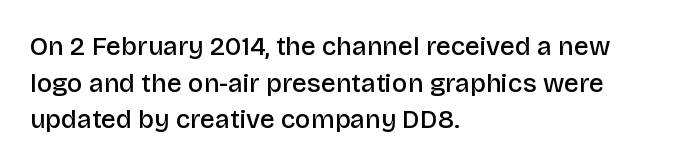
Every row of glyphs begins at an identical x-position on the left. Summary of weight: moderately heavy, a semibold. Evenly set lines give the paragraph a standard silhouette. In terms of letterspacing, this is plain default setting. When letters stand straight like this, we call the style roman or upright. The gap between lines stays unmarked.
